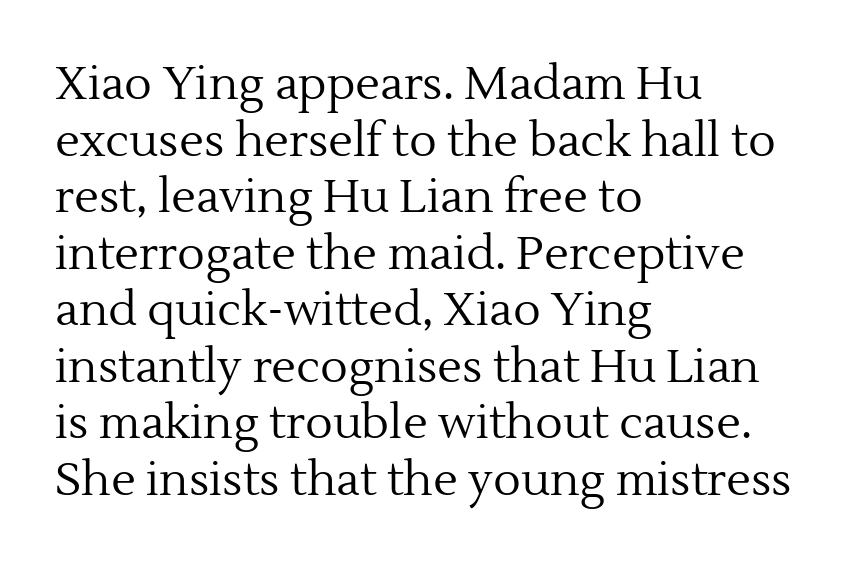
The rendering keeps characters at their native spacing. All the whitespace from short lines collects on the right. Stems and bowls with no extra thickness — not bold. Unlike italic type, these characters show no tilt at all. A typesetter would call this proportional, since set widths differ per character. The glyphs are unaccompanied by any horizontal stroke below them.
